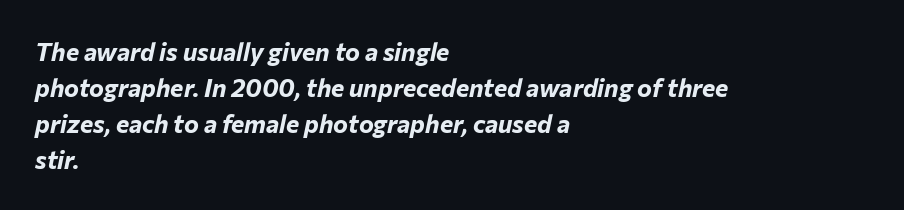
Vertically, the passage feels balanced, rows spaced as you'd expect. The foot of each line stays bare and open. The tracking reads as untouched default to a designer's eye. A student would call this left alignment; a typographer would say flush left, rag right.
